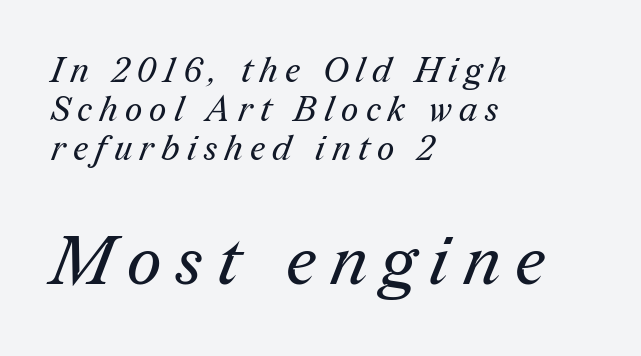
{"serif": "yes", "bold": "no", "weight": "regular", "width": "normal", "stroke_contrast": "medium", "x_height": "medium", "monospaced": "no", "underline": "no", "align": "left", "line_spacing": "tight", "line_spacing_ratio": 1.14, "letter_spacing": "wide", "letter_spacing_em": 0.22, "larger_block": "second", "size_ratio": 2.0, "glyph_px": 68}
